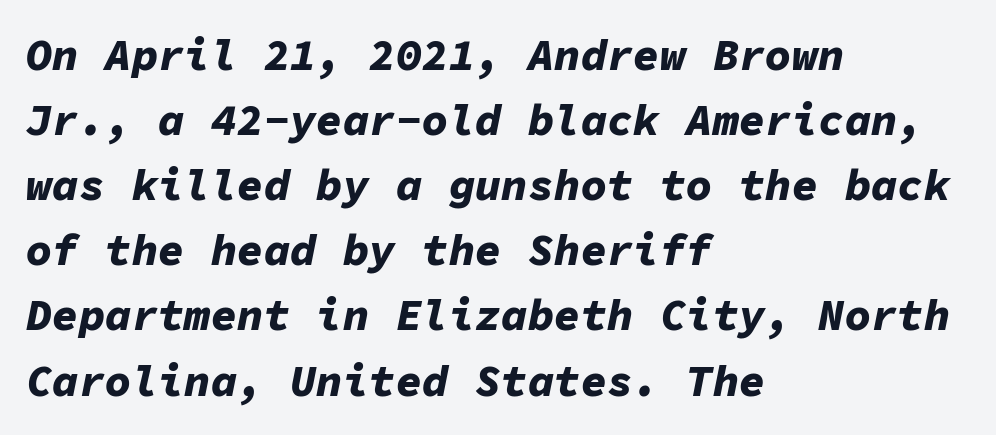
Honestly, the letter spacing is just normal — you wouldn't notice it. Each letter, wide or thin by design, is forced into the same width here. Line beginnings align vertically; line endings do not. Italic? Definitely — the glyphs are oblique. Weight check: bold — yes, fully. Any mark beneath the type? The region is blank.
